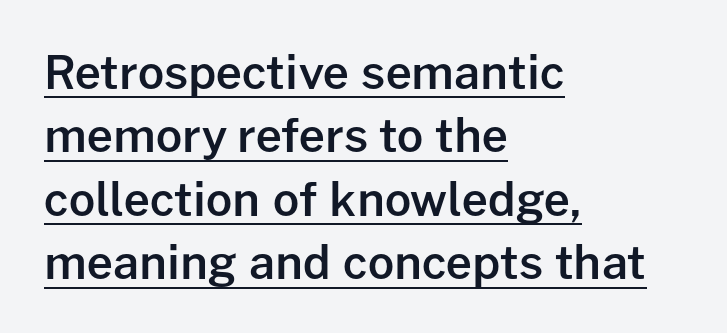
Q: Is the text bold? A: Semi-bold.
Q: Is the text italic (slanted)? A: No, it is upright.
Q: Is the typeface a serif or a sans-serif typeface? A: Sans-serif.
Q: Is the text underlined? A: Yes.
Q: How is the paragraph aligned? A: Left-aligned.
Q: Is the spacing between letters normal or unusually wide? A: Normal.
Q: Is the spacing between lines tight, normal or loose? A: Normal.
Q: Width (condensed, normal, or wide)? A: Normal.
Q: Stroke contrast? A: Low.
Q: x-height? A: Medium.
Q: Monospaced? A: No.
